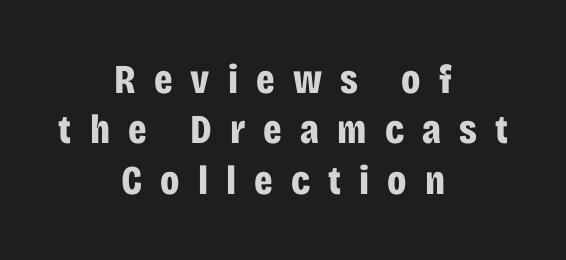
The image shows 41 px bold, condensed sans-serif type, upright; set centered, line spacing 1.23x, unusually wide letter spacing (+0.44 em), not underlined; low stroke contrast and a large x-height.
